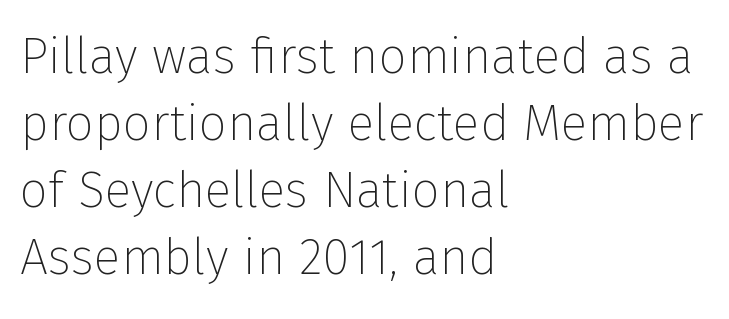
The image shows 50 px thin sans-serif type, upright; set left-aligned, normal line spacing (1.34x), normal letter spacing, not underlined; low stroke contrast and a medium x-height.
